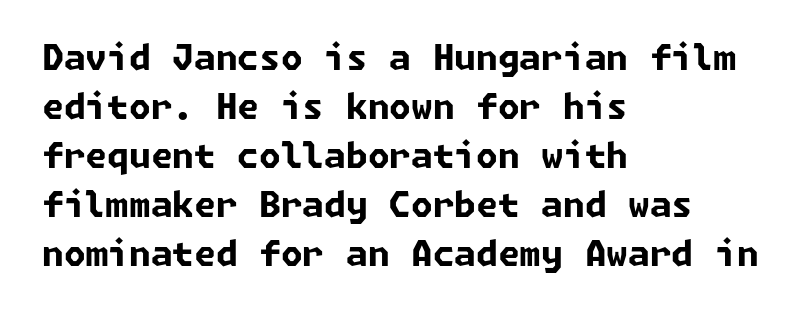
{"serif": "no", "bold": "yes", "weight": "bold", "width": "normal", "stroke_contrast": "low", "x_height": "medium", "underline": "no", "align": "left", "line_spacing": "normal", "line_spacing_ratio": 1.4, "letter_spacing": "normal", "letter_spacing_em": 0.0, "glyph_px": 35}
